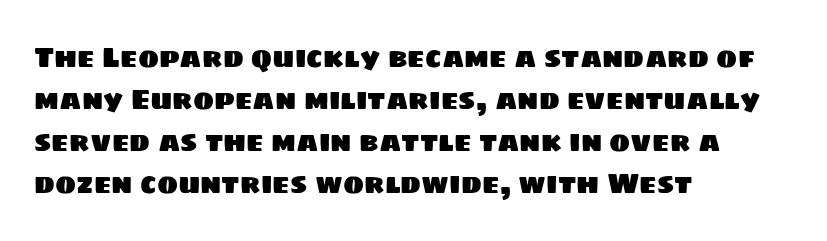
{"serif": "no", "width": "normal", "stroke_contrast": "low", "x_height": "large", "monospaced": "no", "underline": "no", "align": "left", "line_spacing": "normal", "line_spacing_ratio": 1.5, "letter_spacing": "normal", "letter_spacing_em": 0.0, "glyph_px": 28}
